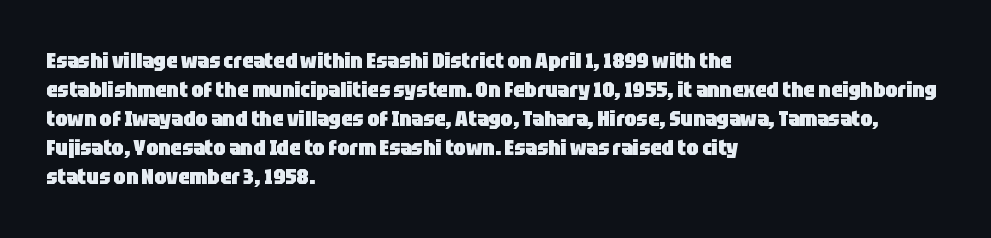
{"italic": "no", "bold": "yes", "underline": "no", "align": "left", "line_spacing": "normal", "line_spacing_ratio": 1.32, "letter_spacing": "normal", "letter_spacing_em": 0.0, "glyph_px": 22}
